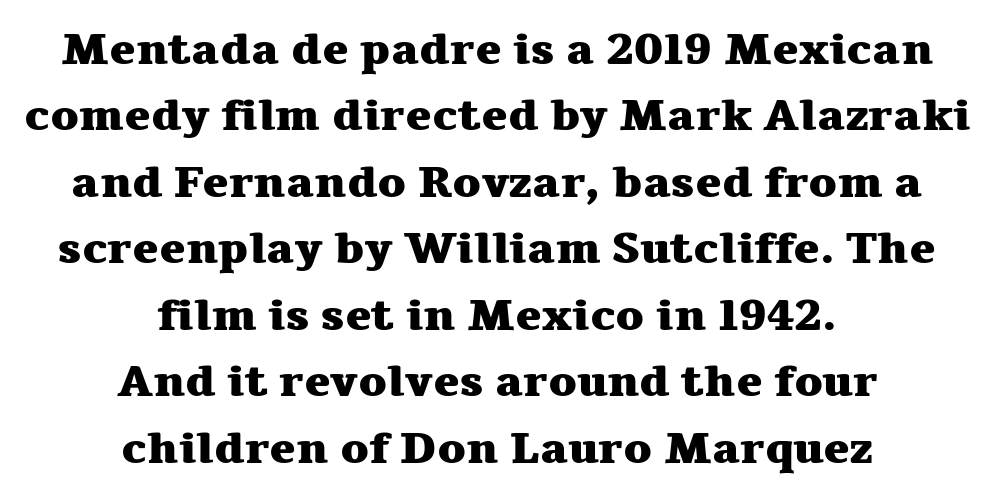
The image shows 44 px heavy, wide serif type, upright; set centered, normal line spacing (1.51x), normal letter spacing, not underlined; medium stroke contrast and a medium x-height.
